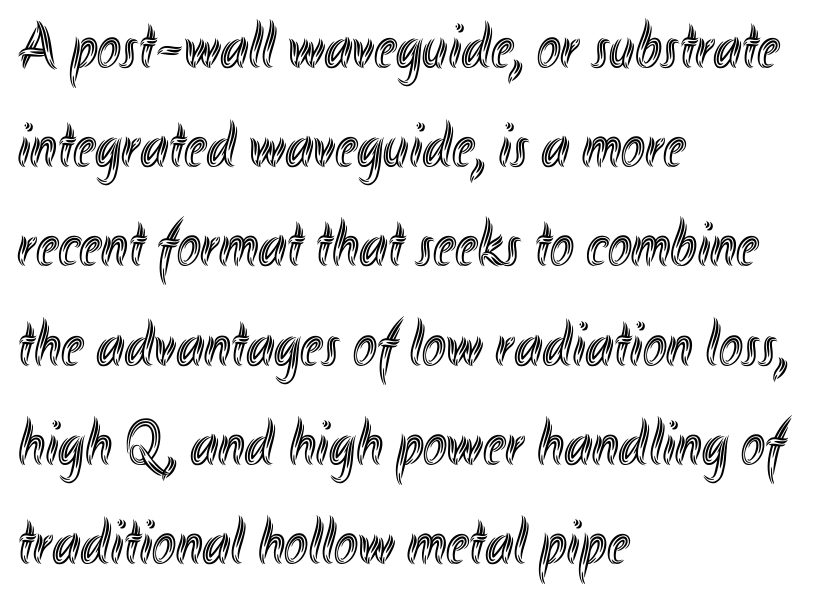
Honestly, the row spacing looks completely unremarkable. This rendering leaves character spacing at its baseline value. This sample has the flowing, uneven cadence of proportional lettering. Left-aligned paragraph, ragged on the right. The words here are not underlined.
